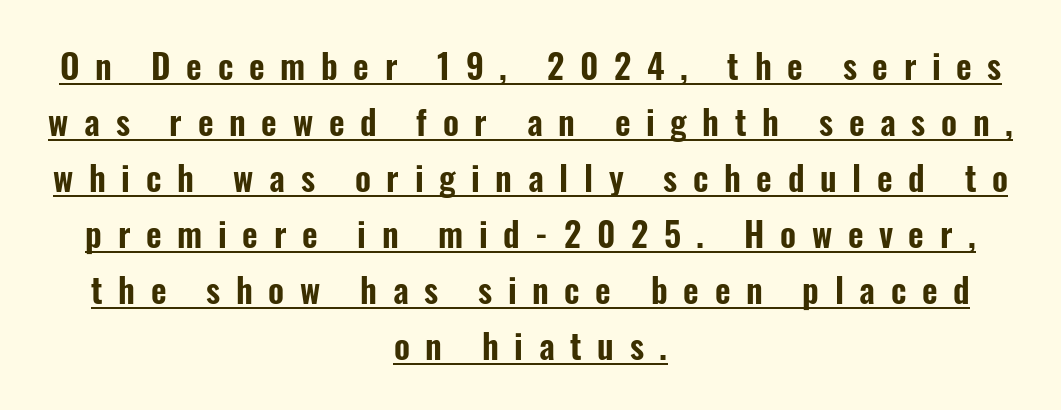
Do the characters align in a grid? No, the font is proportional. Ordinary non-slanted type is in use. The passage shown has open, widely tracked lettering throughout. Honestly, the underline is the first thing you notice here. This sample keeps an unexceptional amount of space between lines. This rendering uses center alignment, leaving both contours irregular but symmetric.
